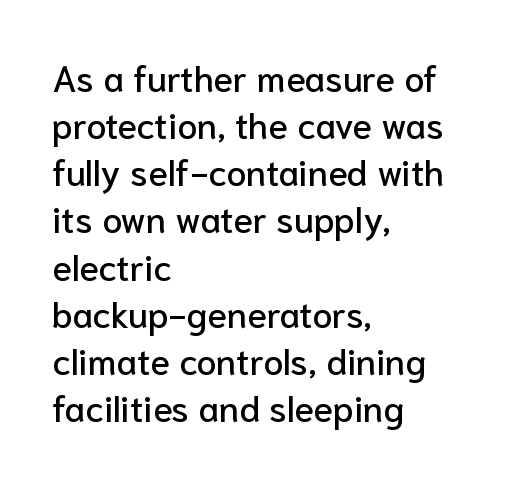
{"serif": "no", "italic": "no", "width": "normal", "stroke_contrast": "low", "x_height": "medium", "monospaced": "no", "underline": "no", "align": "left", "line_spacing": "normal", "line_spacing_ratio": 1.31, "letter_spacing": "normal", "letter_spacing_em": 0.0, "glyph_px": 36}
